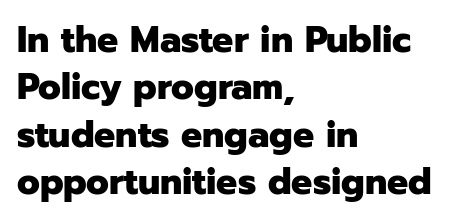
Upright lettering throughout. The typeface chosen for these lines omits serifs. Quick note: interline space is typical. Descender tails drop into unmarked territory.
